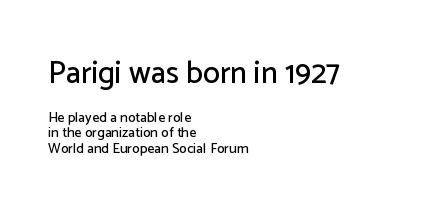
The image shows 31 px sans-serif type, upright; set left-aligned, tight line spacing (1.08x), normal letter spacing, not underlined; the first (top) block is 2.21x larger; low stroke contrast and a medium x-height.
